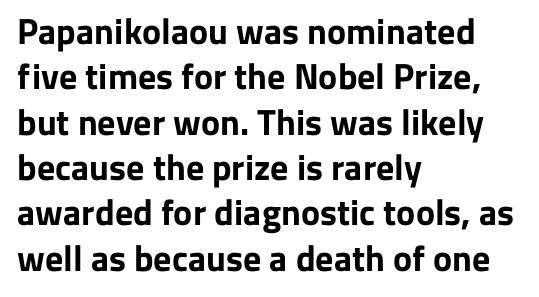
The image shows 36 px bold sans-serif type, upright; set left-aligned, normal line spacing (1.26x), normal letter spacing, not underlined; low stroke contrast and a medium x-height.
